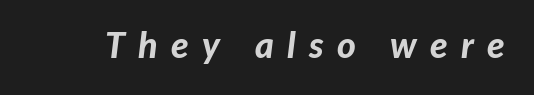
Q: Is the text bold? A: Yes.
Q: Is the text italic (slanted)? A: Yes, it leans right by about 7 degrees.
Q: Is the text underlined? A: No.
Q: Is the spacing between letters normal or unusually wide? A: Unusually wide.
Q: Width (condensed, normal, or wide)? A: Normal.
Q: Stroke contrast? A: Low.
Q: x-height? A: Medium.
Q: Monospaced? A: No.
